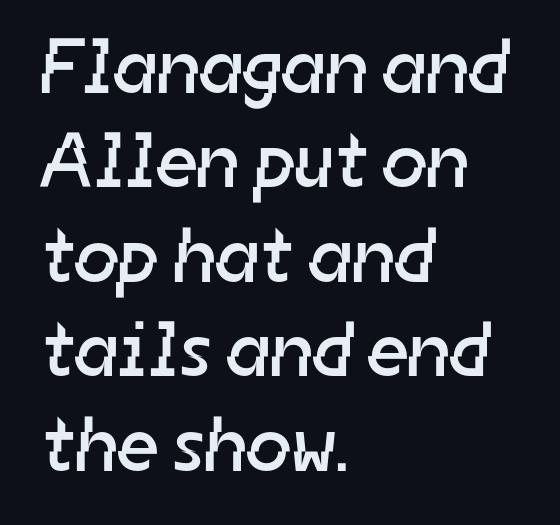
{"serif": "no", "bold": "no", "weight": "regular", "width": "normal", "stroke_contrast": "low", "x_height": "medium", "monospaced": "no", "underline": "no", "align": "left", "line_spacing_ratio": 1.21, "letter_spacing": "normal", "letter_spacing_em": 0.0, "glyph_px": 78}
